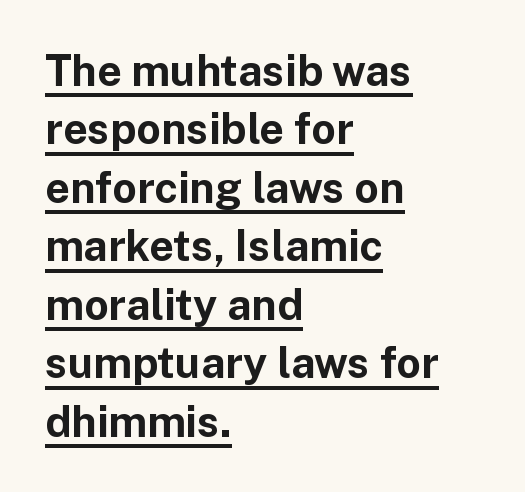
The image shows 43 px bold sans-serif type, upright; set left-aligned, normal line spacing (1.36x), normal letter spacing, underlined; low stroke contrast and a medium x-height.
